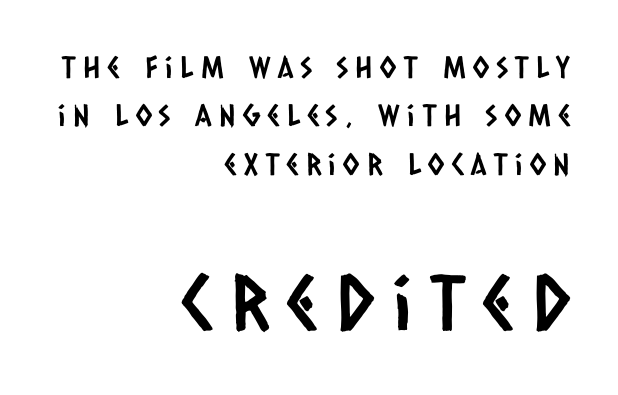
{"serif": "no", "width": "condensed", "stroke_contrast": "low", "x_height": "large", "monospaced": "no", "underline": "no", "align": "right", "line_spacing": "normal", "line_spacing_ratio": 1.61, "letter_spacing": "wide", "letter_spacing_em": 0.25, "larger_block": "second", "size_ratio": 2.53, "glyph_px": 76}
